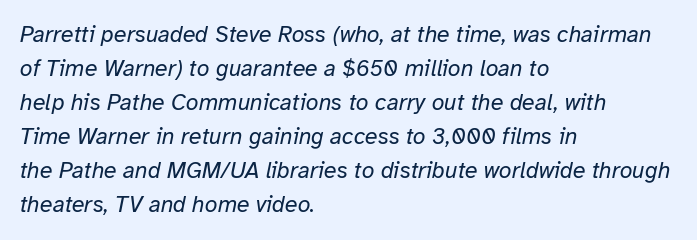
The image shows 23 px text type, italic (leaning right); set left-aligned, normal line spacing (1.48x), normal letter spacing, not underlined.
